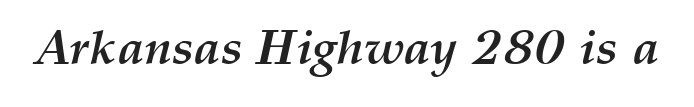
The image shows 49 px semibold type, italic (leaning right); set normal letter spacing, not underlined; medium stroke contrast and a medium x-height.
